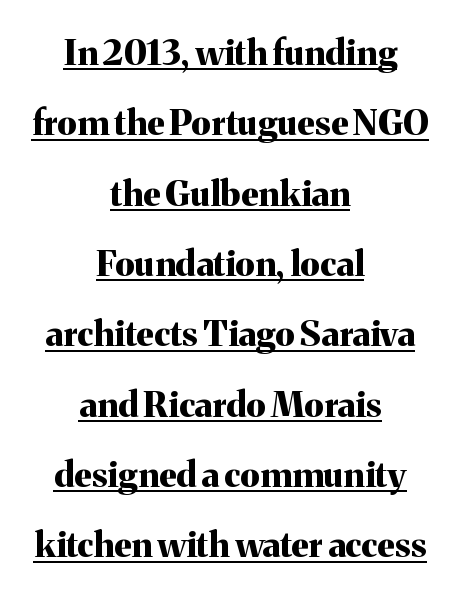
Q: Is the text bold? A: Yes.
Q: Is the text italic (slanted)? A: No, it is upright.
Q: Is the typeface a serif or a sans-serif typeface? A: Serif.
Q: Is the text underlined? A: Yes.
Q: How is the paragraph aligned? A: Centered.
Q: Is the spacing between letters normal or unusually wide? A: Normal.
Q: Is the spacing between lines tight, normal or loose? A: Loose.
Q: Width (condensed, normal, or wide)? A: Normal.
Q: Stroke contrast? A: Medium.
Q: x-height? A: Medium.
Q: Monospaced? A: No.
